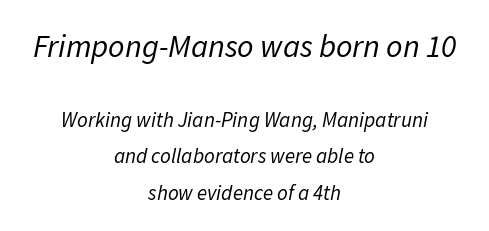
{"italic": "yes", "lean": "right", "slant_degrees": 11, "bold": "no", "weight": "regular", "width": "normal", "stroke_contrast": "low", "x_height": "medium", "monospaced": "no", "underline": "no", "align": "center", "line_spacing_ratio": 1.73, "letter_spacing": "normal", "letter_spacing_em": 0.0, "larger_block": "first", "size_ratio": 1.52, "glyph_px": 32}
